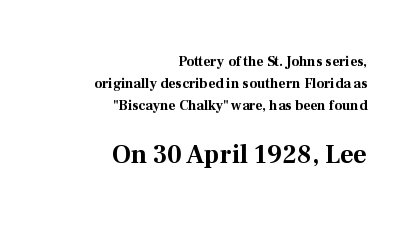
Q: Is the text bold? A: Yes.
Q: Is the text italic (slanted)? A: No, it is upright.
Q: Is the text underlined? A: No.
Q: How is the paragraph aligned? A: Right-aligned.
Q: Is the spacing between letters normal or unusually wide? A: Normal.
Q: Is the spacing between lines tight, normal or loose? A: Normal.
Q: Which block of text is set in a larger size, the first (top) or the second (bottom)? A: The second (bottom) one.
